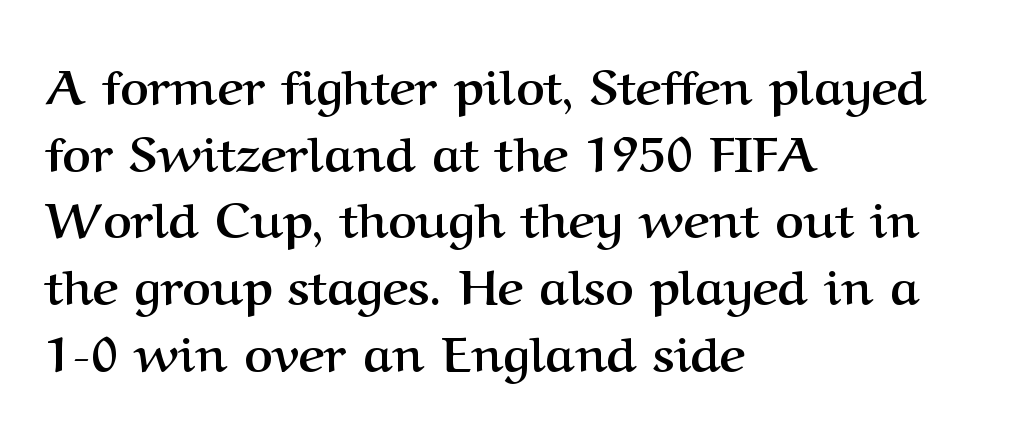
A full-strength bold gives these letters their thick strokes. A normal amount of white space separates one row of letters from the next. Letters rest on an invisible, unmarked baseline. Observe the serifs anchoring each vertical stroke in this sample. One-word summary of the alignment: left. Character widths vary here, with narrow letters taking less room than wide ones.
